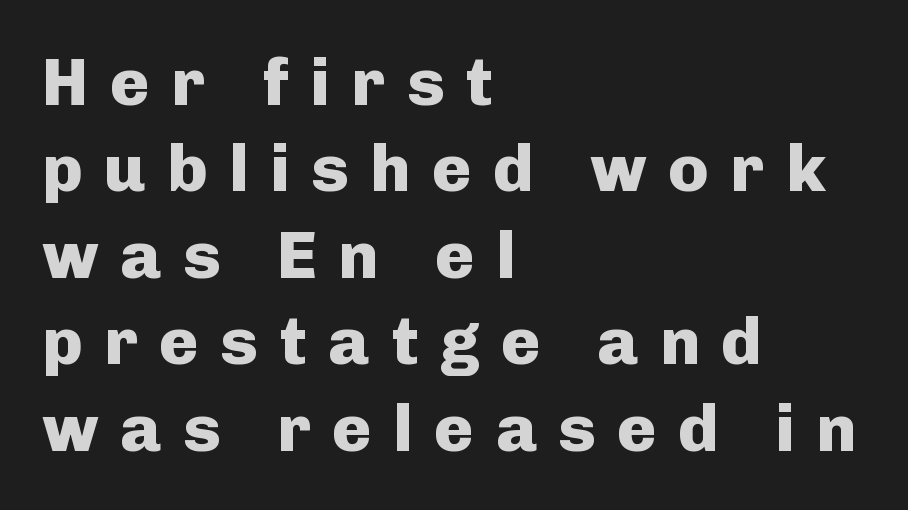
Q: Is the text bold? A: Yes.
Q: Is the text italic (slanted)? A: No, it is upright.
Q: Is the typeface a serif or a sans-serif typeface? A: Sans-serif.
Q: Is the text underlined? A: No.
Q: How is the paragraph aligned? A: Left-aligned.
Q: Is the spacing between letters normal or unusually wide? A: Unusually wide.
Q: Is the spacing between lines tight, normal or loose? A: Normal.
Q: Width (condensed, normal, or wide)? A: Normal.
Q: Stroke contrast? A: Low.
Q: x-height? A: Medium.
Q: Monospaced? A: No.
